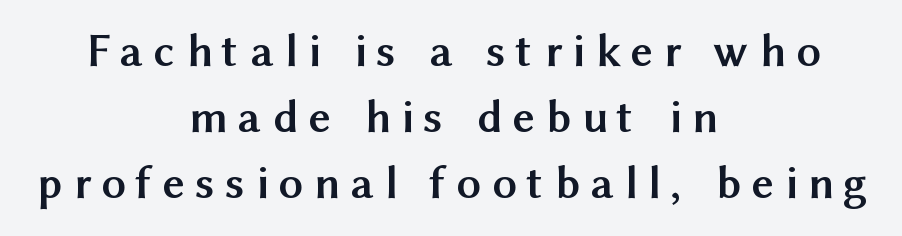
The image shows 48 px semibold sans-serif type, upright; set centered, normal line spacing (1.38x), unusually wide letter spacing (+0.23 em), not underlined; medium stroke contrast and a medium x-height.
